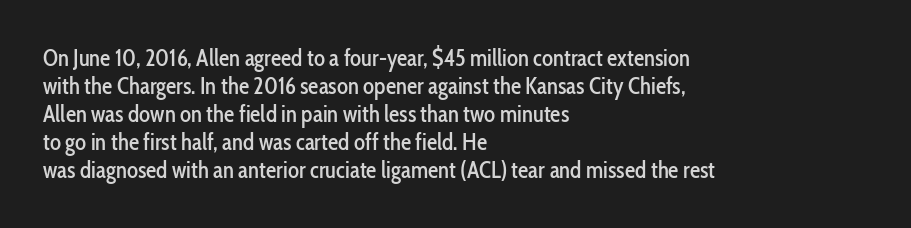
{"italic": "no", "underline": "no", "align": "left", "line_spacing_ratio": 1.22, "letter_spacing": "normal", "letter_spacing_em": 0.0, "glyph_px": 23}
